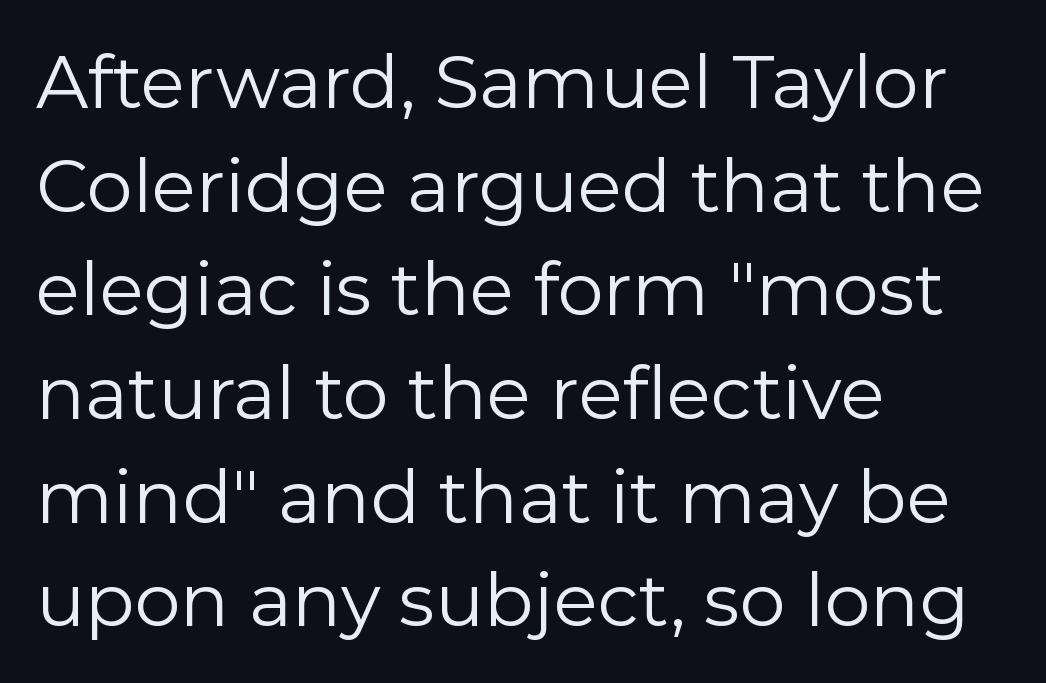
The image shows 73 px regular-weight sans-serif type, upright; set left-aligned, normal line spacing (1.42x), normal letter spacing, not underlined; low stroke contrast and a medium x-height.
